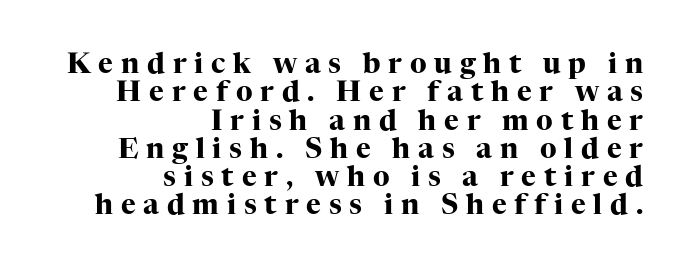
{"serif": "yes", "italic": "no", "bold": "yes", "weight": "heavy", "width": "normal", "stroke_contrast": "high", "x_height": "medium", "monospaced": "no", "underline": "no", "align": "right", "line_spacing": "tight", "line_spacing_ratio": 1.01, "letter_spacing": "wide", "letter_spacing_em": 0.28, "glyph_px": 28}
